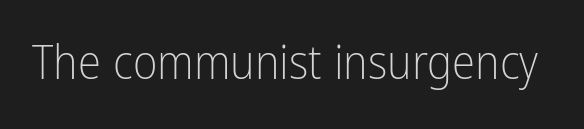
Q: Is the text bold? A: No.
Q: Is the text italic (slanted)? A: No, it is upright.
Q: Is the typeface a serif or a sans-serif typeface? A: Sans-serif.
Q: Is the text underlined? A: No.
Q: Is the spacing between letters normal or unusually wide? A: Normal.
Q: Width (condensed, normal, or wide)? A: Condensed.
Q: Stroke contrast? A: Low.
Q: x-height? A: Medium.
Q: Monospaced? A: No.
